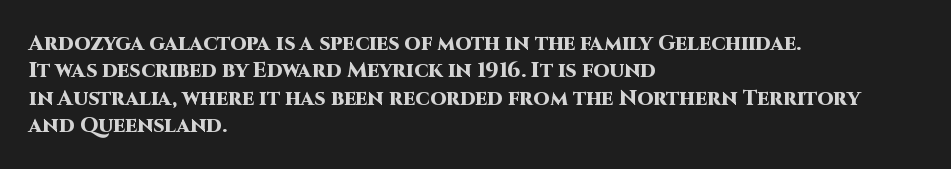
The rendering anchors every line to the left-hand side. This is the regular roman posture of the typeface. A normal amount of white space separates one row of letters from the next. The face used here is rendered with its standard letterfit. A clean baseline with only descenders dipping below it. The sample has been set heavy, in full bold.
